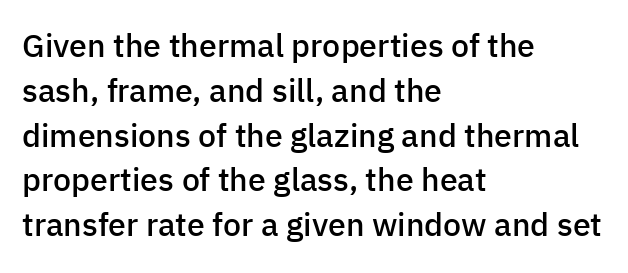
Q: Is the text bold? A: Semi-bold.
Q: Is the text italic (slanted)? A: No, it is upright.
Q: Is the typeface a serif or a sans-serif typeface? A: Sans-serif.
Q: Is the text underlined? A: No.
Q: How is the paragraph aligned? A: Left-aligned.
Q: Is the spacing between letters normal or unusually wide? A: Normal.
Q: Is the spacing between lines tight, normal or loose? A: Normal.
Q: Width (condensed, normal, or wide)? A: Normal.
Q: Stroke contrast? A: Low.
Q: x-height? A: Medium.
Q: Monospaced? A: No.
